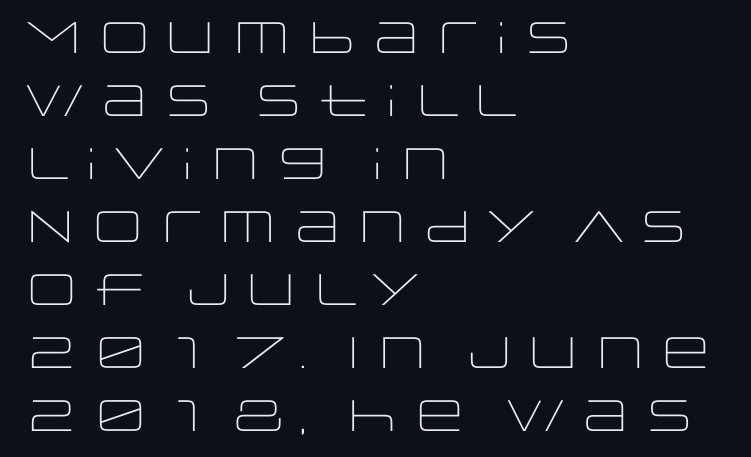
Where is the straight margin? On the left. Descenders are the only things crossing below the line. This block has exactly the height ordinary leading produces. Each word holds together tightly as a unit, with standard inter-letter gaps. Weight: not bold — regular or lighter. This sample has the flowing, uneven cadence of proportional lettering.
